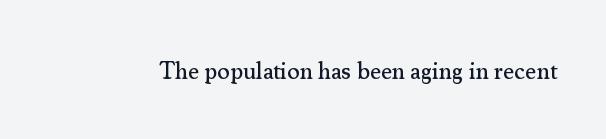
Observe the ordinary spacing: letters are neighbours, not strangers. Underline: absent. Rendered with straight, roman letterforms.
